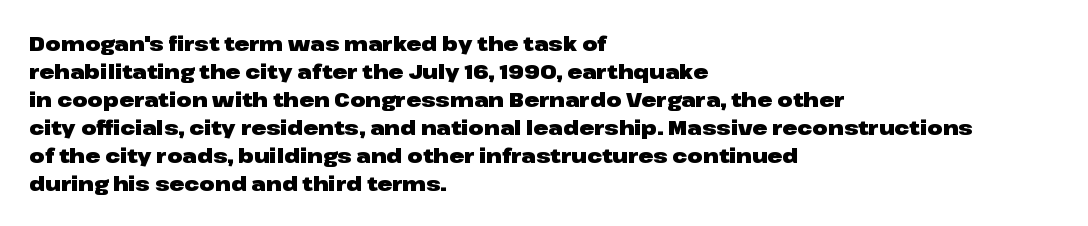
Q: Is the text bold? A: Yes.
Q: Is the text italic (slanted)? A: No, it is upright.
Q: Is the text underlined? A: No.
Q: How is the paragraph aligned? A: Left-aligned.
Q: Is the spacing between letters normal or unusually wide? A: Normal.
Q: Is the spacing between lines tight, normal or loose? A: Normal.
